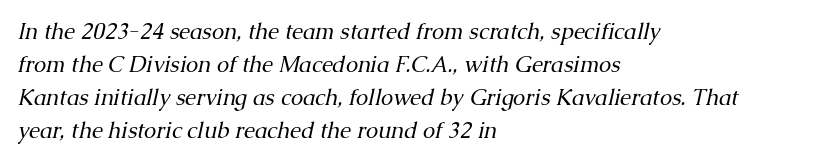
The image shows 22 px text type, italic (leaning right); set left-aligned, normal line spacing (1.5x), normal letter spacing, not underlined.
